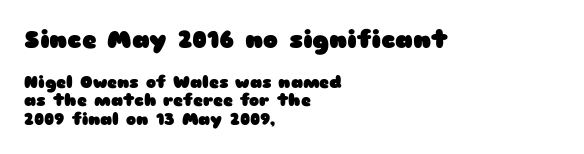
The image shows 25 px bold type, upright; set left-aligned, tight line spacing (1.08x), normal letter spacing, not underlined; the first (top) block is 1.47x larger.
